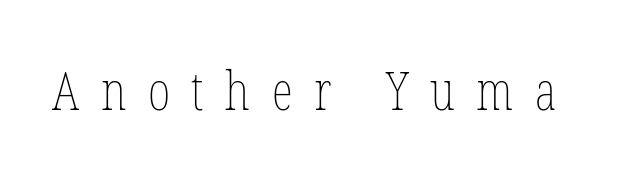
Ink coverage per letter is moderate at most. In terms of posture, this sample is upright. Only glyphs here, with clear space below each row. Varying glyph widths throughout — classic text-font behaviour. What stands out about the letter spacing? Its width — letters are far apart.
